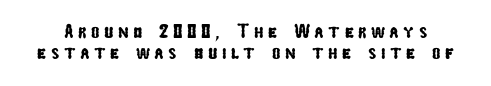
Q: Is the text underlined? A: No.
Q: Is the spacing between letters normal or unusually wide? A: Unusually wide.
Q: Is the spacing between lines tight, normal or loose? A: Tight.
